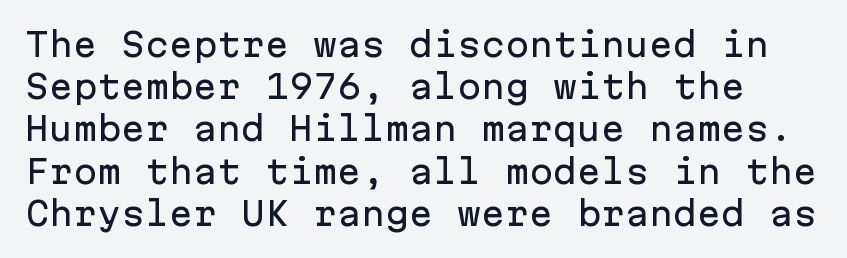
{"serif": "no", "italic": "no", "width": "normal", "stroke_contrast": "low", "x_height": "medium", "monospaced": "yes", "underline": "no", "line_spacing": "normal", "line_spacing_ratio": 1.32, "letter_spacing": "normal", "letter_spacing_em": 0.0, "glyph_px": 32}
